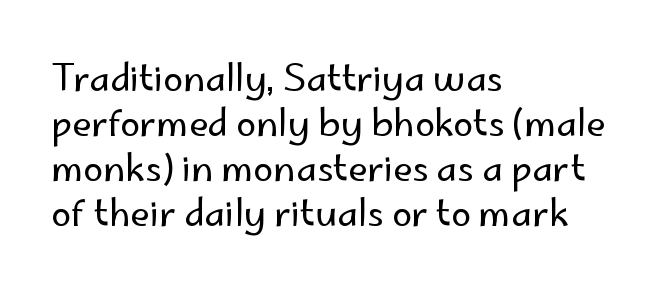
Think of a printed novel: that variable character pitch is what you see here. Examine the stroke ends and you'll find no serifs. Descenders are the only things crossing below the line. Here the glyphs are tracked normally, forming tight word shapes.
